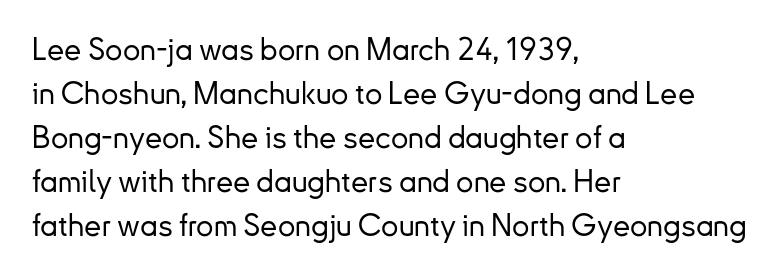
The image shows 31 px sans-serif type, upright; set left-aligned, normal line spacing (1.42x), normal letter spacing, not underlined; low stroke contrast and a small x-height.
